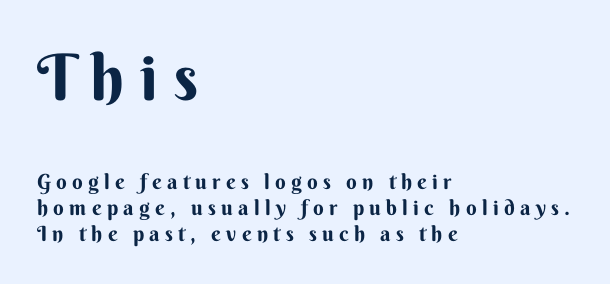
{"serif": "no", "italic": "no", "bold": "yes", "weight": "bold", "width": "normal", "stroke_contrast": "medium", "x_height": "small", "monospaced": "no", "underline": "no", "align": "left", "line_spacing_ratio": 1.24, "letter_spacing": "wide", "letter_spacing_em": 0.25, "larger_block": "first", "size_ratio": 3.05, "glyph_px": 64}
